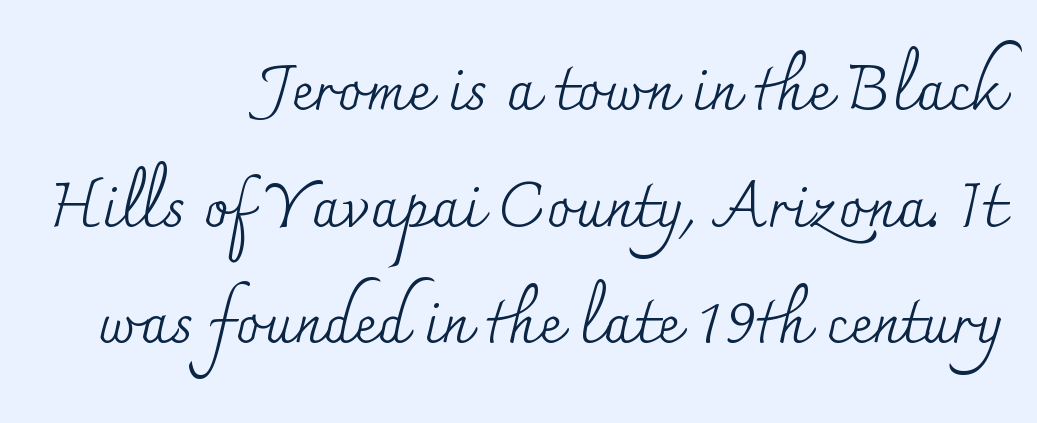
Q: Is the text bold? A: No.
Q: Is the text italic (slanted)? A: Yes.
Q: Is the typeface a serif or a sans-serif typeface? A: Serif.
Q: Is the text underlined? A: No.
Q: How is the paragraph aligned? A: Right-aligned.
Q: Is the spacing between letters normal or unusually wide? A: Normal.
Q: Width (condensed, normal, or wide)? A: Normal.
Q: Stroke contrast? A: Medium.
Q: x-height? A: Small.
Q: Monospaced? A: No.
